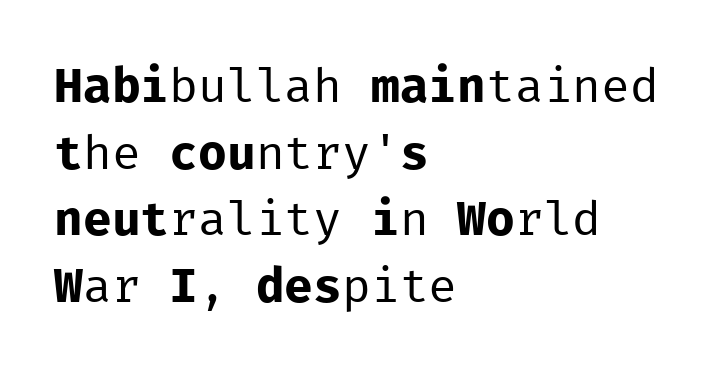
Q: Is the text bold? A: No.
Q: Is the text italic (slanted)? A: No, it is upright.
Q: Is the typeface a serif or a sans-serif typeface? A: Sans-serif.
Q: Is the text underlined? A: No.
Q: How is the paragraph aligned? A: Left-aligned.
Q: Is the spacing between letters normal or unusually wide? A: Normal.
Q: Is the spacing between lines tight, normal or loose? A: Normal.
Q: Width (condensed, normal, or wide)? A: Normal.
Q: Stroke contrast? A: Low.
Q: x-height? A: Medium.
Q: Monospaced? A: Yes.
